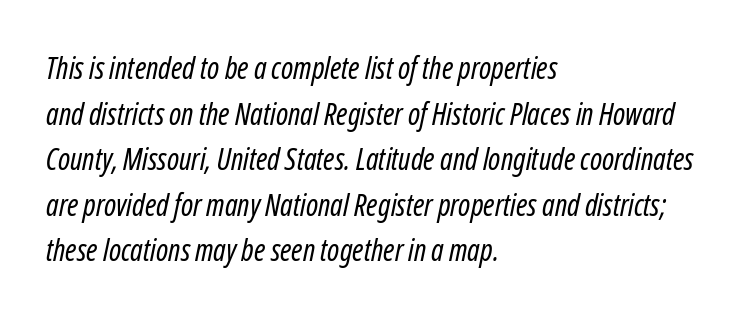
{"italic": "yes", "lean": "right", "slant_degrees": 12, "bold": "no", "weight": "regular", "width": "condensed", "stroke_contrast": "low", "x_height": "medium", "monospaced": "no", "underline": "no", "align": "left", "line_spacing": "normal", "line_spacing_ratio": 1.52, "letter_spacing": "normal", "letter_spacing_em": 0.0, "glyph_px": 30}
